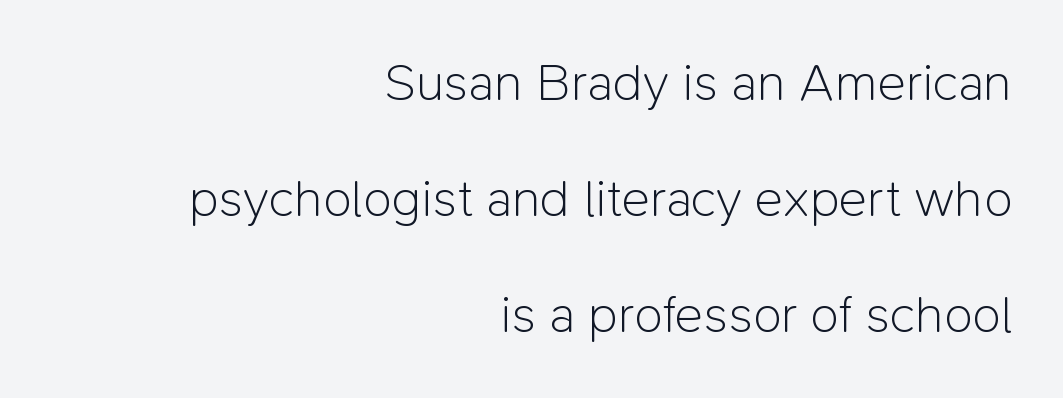
Leading: increased. This rendering uses right alignment, leaving the left contour irregular. The strip under each line holds only bare page. Letterform terminals end flat and unadorned throughout the passage.
